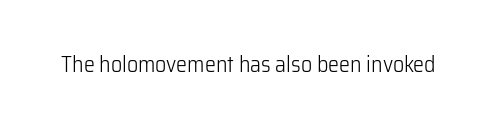
The space directly below the letters is spotless. Quick note: not italic, upright. The line texture is even and compact thanks to regular tracking. These glyphs show unthickened strokes, regular width or finer.
